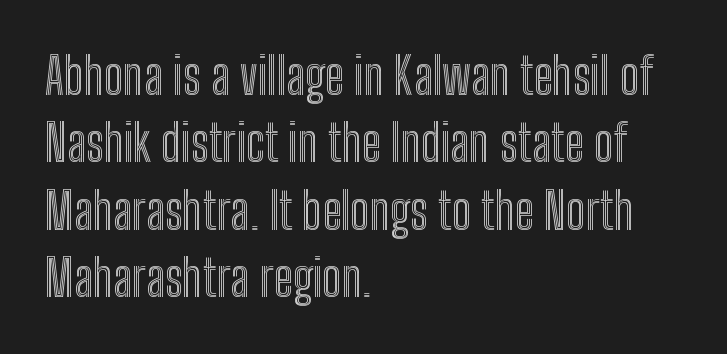
The image shows 50 px condensed type, upright; set left-aligned, normal line spacing (1.35x), normal letter spacing, not underlined; a medium x-height.
